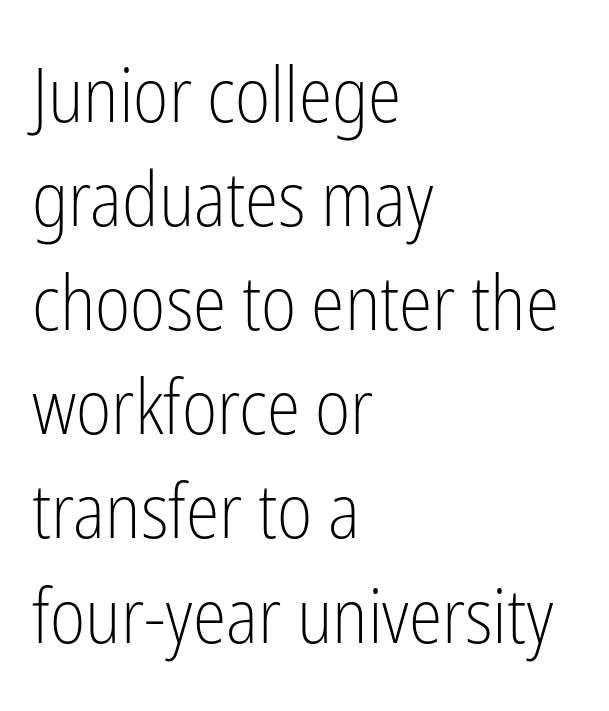
The image shows 76 px light, condensed sans-serif type, upright; set left-aligned, normal line spacing (1.37x), normal letter spacing, not underlined; low stroke contrast and a medium x-height.
